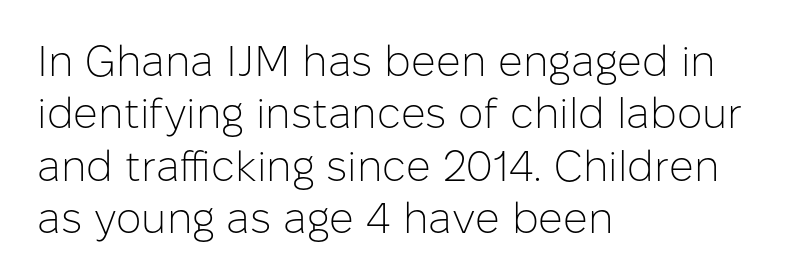
Is the type heavy? It reads as light-to-regular instead. Nothing sits at the stroke ends, so this counts as sans-serif. Default kerning and tracking; the words read as compact shapes. Every row of glyphs begins at an identical x-position on the left.
